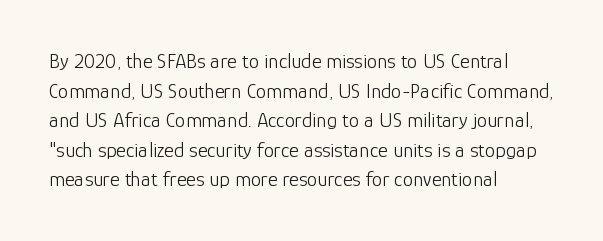
Quick note: underline off. Do the letters lean? They stand straight. The text block is weighted toward the left margin, trailing off unevenly rightward. This rendering leaves character spacing at its baseline value. Vertical spacing — default.
